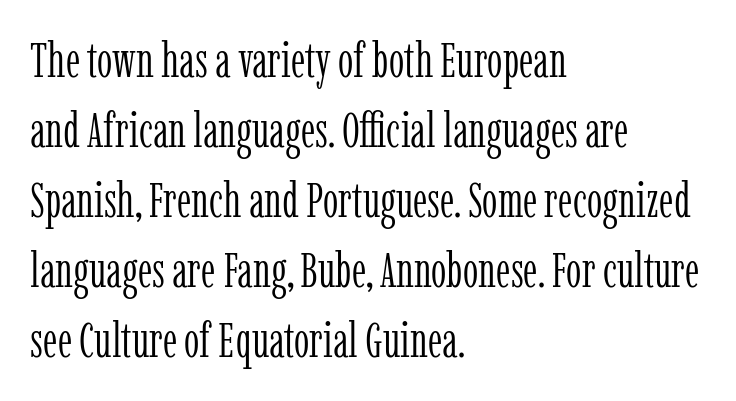
Letters rest on an invisible, unmarked baseline. Each letter keeps its own natural width here, so spacing adapts to shape. Is there much room between lines? A standard amount, neither cramped nor airy. The compositor pushed each line to the left boundary.
